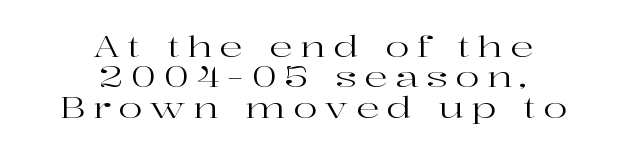
{"serif": "yes", "italic": "no", "bold": "no", "weight": "regular", "width": "wide", "stroke_contrast": "high", "x_height": "medium", "monospaced": "no", "underline": "no", "align": "center", "line_spacing": "tight", "line_spacing_ratio": 1.05, "letter_spacing": "wide", "letter_spacing_em": 0.25, "glyph_px": 29}
